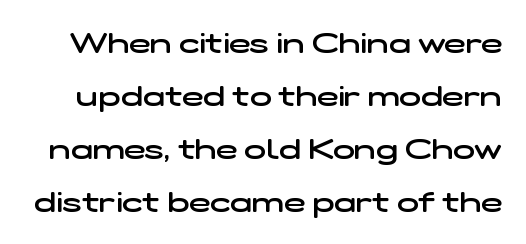
The image shows 29 px semibold, wide sans-serif type; set line spacing 1.83x, normal letter spacing, not underlined; low stroke contrast and a medium x-height.
